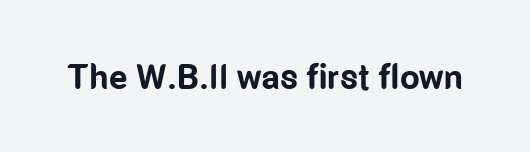
{"serif": "no", "italic": "no", "bold": "yes", "weight": "bold", "width": "condensed", "stroke_contrast": "low", "x_height": "medium", "monospaced": "no", "underline": "no", "letter_spacing": "normal", "letter_spacing_em": 0.0, "glyph_px": 35}
